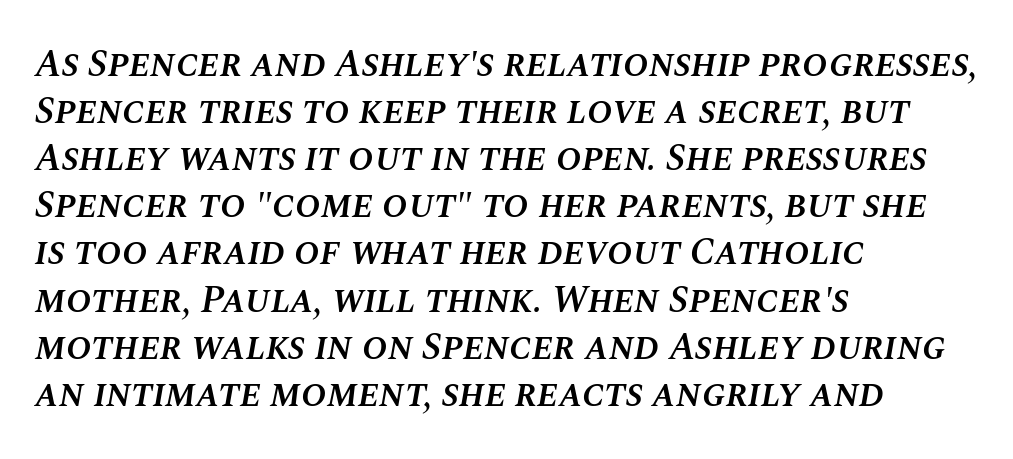
Only glyphs here, with clear space below each row. In CSS terms this would be text-align: left. Tracking value appears to be zero — textbook default spacing. Designer's note — italics engaged.
